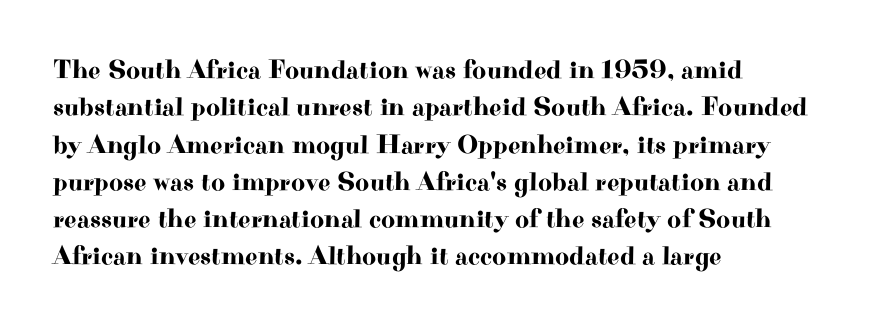
{"italic": "no", "underline": "no", "align": "left", "line_spacing": "normal", "line_spacing_ratio": 1.38, "letter_spacing": "normal", "letter_spacing_em": 0.0, "glyph_px": 27}
